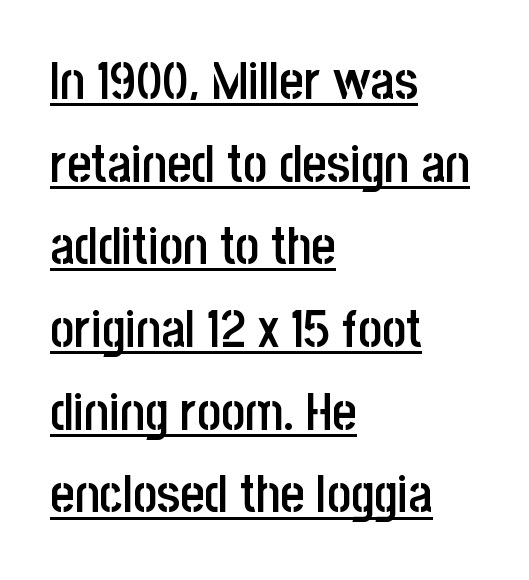
{"serif": "no", "italic": "no", "bold": "semi", "weight": "semibold", "width": "condensed", "stroke_contrast": "low", "x_height": "large", "monospaced": "no", "underline": "yes", "align": "left", "line_spacing": "normal", "line_spacing_ratio": 1.59, "letter_spacing": "normal", "letter_spacing_em": 0.0, "glyph_px": 52}
